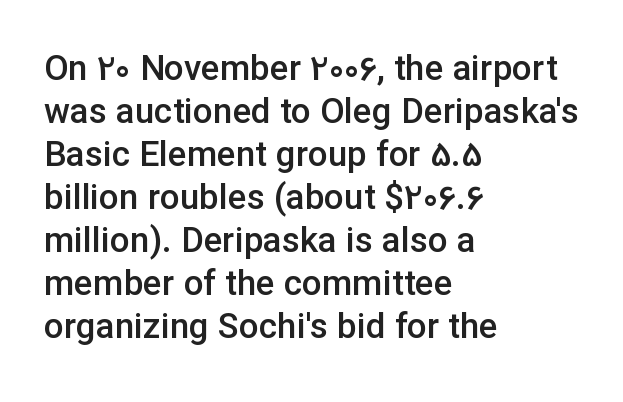
Q: Is the text bold? A: Semi-bold.
Q: Is the text italic (slanted)? A: No, it is upright.
Q: Is the typeface a serif or a sans-serif typeface? A: Sans-serif.
Q: Is the text underlined? A: No.
Q: How is the paragraph aligned? A: Left-aligned.
Q: Is the spacing between letters normal or unusually wide? A: Normal.
Q: Width (condensed, normal, or wide)? A: Normal.
Q: Stroke contrast? A: Low.
Q: x-height? A: Medium.
Q: Monospaced? A: No.
